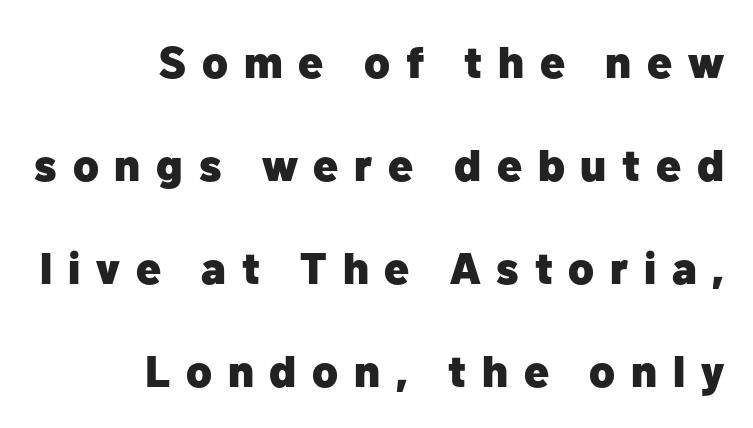
The gaps between neighbouring characters are conspicuously large. The text block is weighted toward the right margin, trailing off unevenly leftward. Character widths vary here, with narrow letters taking less room than wide ones. Look at the bottom of the vertical strokes: they stop flat, with no serifs. Emphasis by weight is at full strength: bold. The passage shown stacks its lines with a broad gap.
